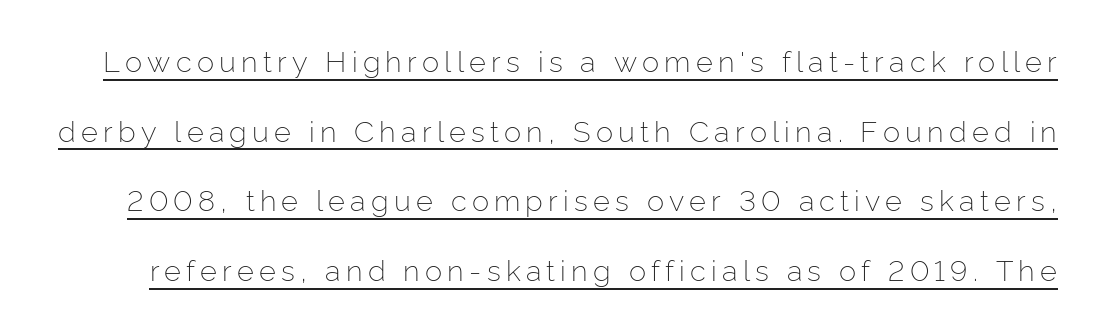
{"serif": "no", "italic": "no", "bold": "no", "weight": "light", "width": "normal", "stroke_contrast": "low", "x_height": "medium", "monospaced": "no", "underline": "yes", "line_spacing": "loose", "line_spacing_ratio": 2.4, "glyph_px": 29}
